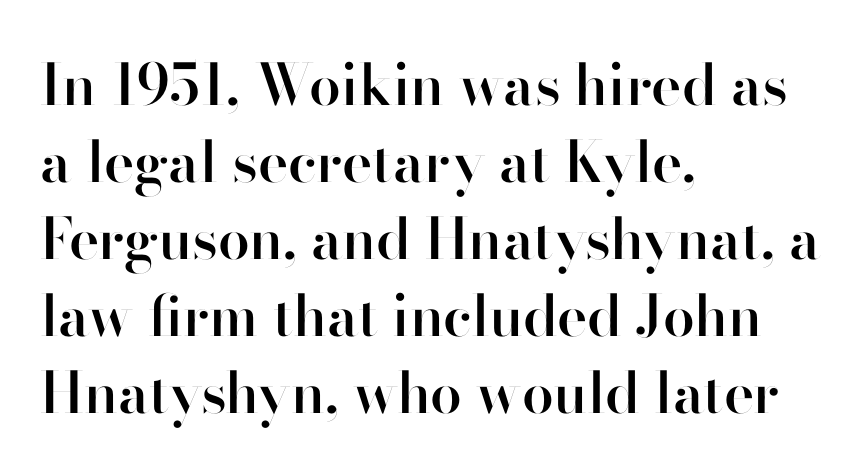
The image shows 57 px semibold sans-serif type, upright; set left-aligned, normal line spacing (1.35x), normal letter spacing, not underlined; high stroke contrast and a small x-height.
